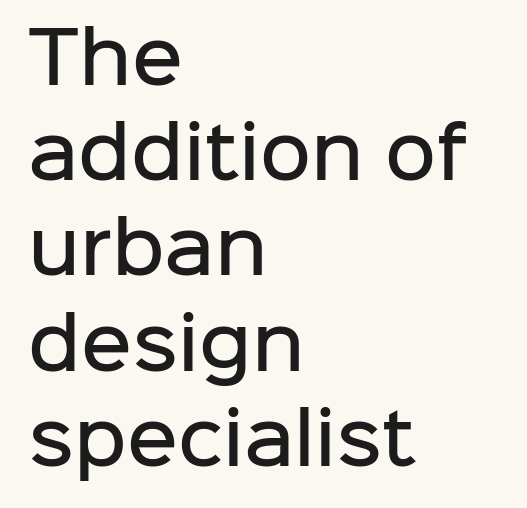
{"serif": "no", "italic": "no", "bold": "semi", "weight": "semibold", "width": "normal", "stroke_contrast": "low", "x_height": "medium", "monospaced": "no", "underline": "no", "align": "left", "line_spacing": "normal", "line_spacing_ratio": 1.36, "letter_spacing": "normal", "letter_spacing_em": 0.0, "glyph_px": 70}
